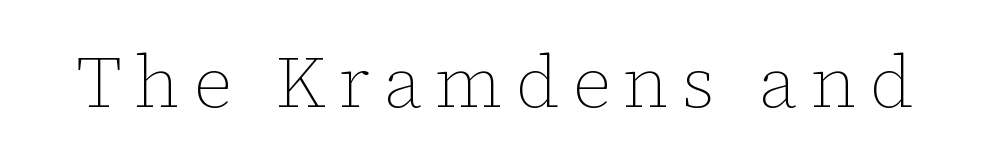
The typography opts for an upright posture over an oblique one. Unmarked baselines from the first word to the last. Heft: none added — not bold. Proportional: the letters do not fall into vertical columns.
